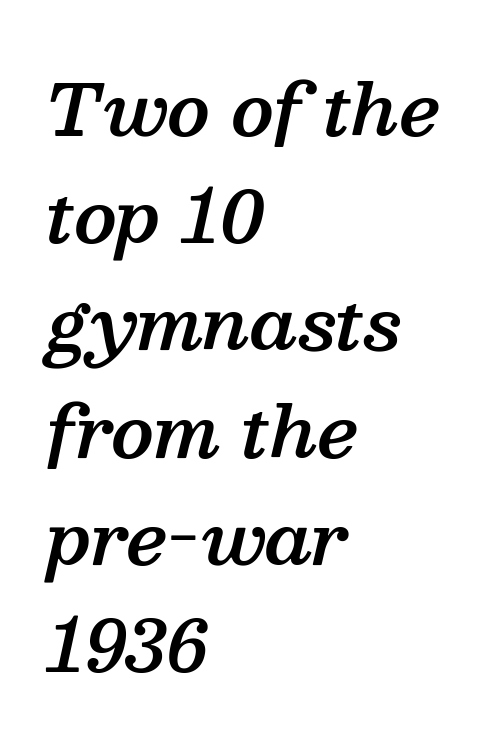
{"serif": "yes", "italic": "yes", "lean": "right", "slant_degrees": 13, "bold": "semi", "weight": "semibold", "width": "normal", "stroke_contrast": "medium", "x_height": "medium", "monospaced": "no", "underline": "no", "align": "left", "line_spacing": "normal", "line_spacing_ratio": 1.51, "letter_spacing": "normal", "letter_spacing_em": 0.0, "glyph_px": 71}
